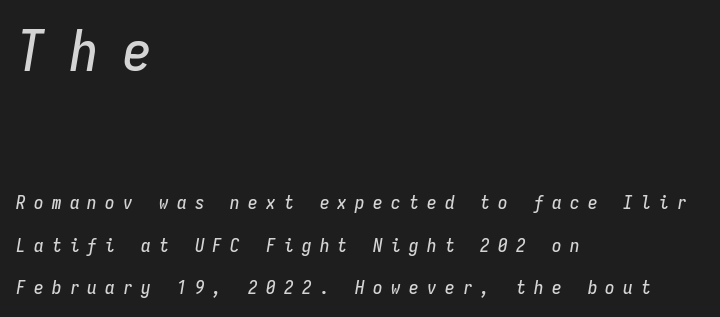
The image shows 57 px condensed type, italic (leaning right), monospaced; set left-aligned, loose line spacing (2.25x), unusually wide letter spacing (+0.44 em), not underlined; the first (top) block is 3.0x larger; low stroke contrast and a medium x-height.
